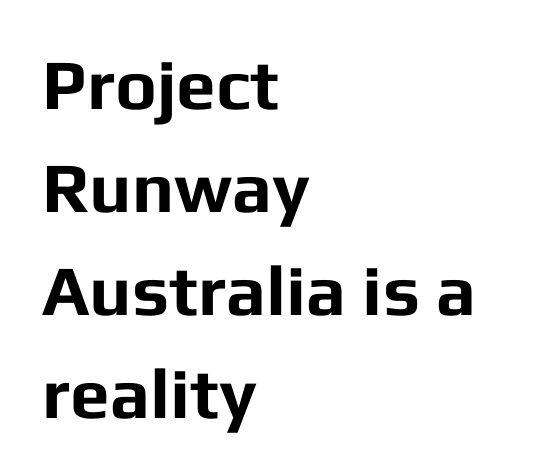
The image shows 71 px bold sans-serif type, upright; set left-aligned, normal line spacing (1.45x), normal letter spacing, not underlined; low stroke contrast and a medium x-height.
